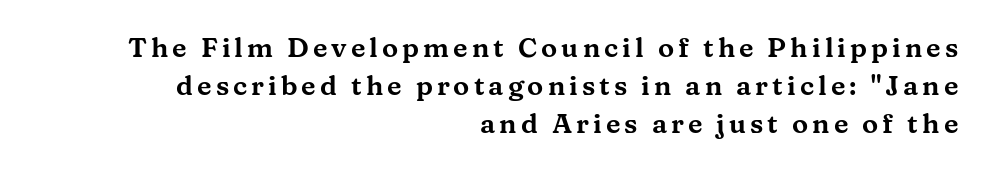
Letters rest on an invisible, unmarked baseline. A roman cut, with each character standing at attention. A flush-right, rag-left setting is used for this passage. Interline gaps are of average width in this sample.
